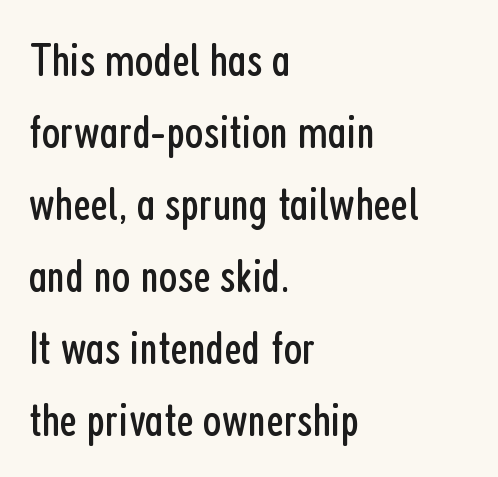
Students, observe: this is what conventionally led text looks like. Line starts are locked; line ends wander. Letters have the restrained weight of plain body copy at most. Glyph-to-glyph distance matches everyday printed text. Proportional: the letters do not fall into vertical columns.
